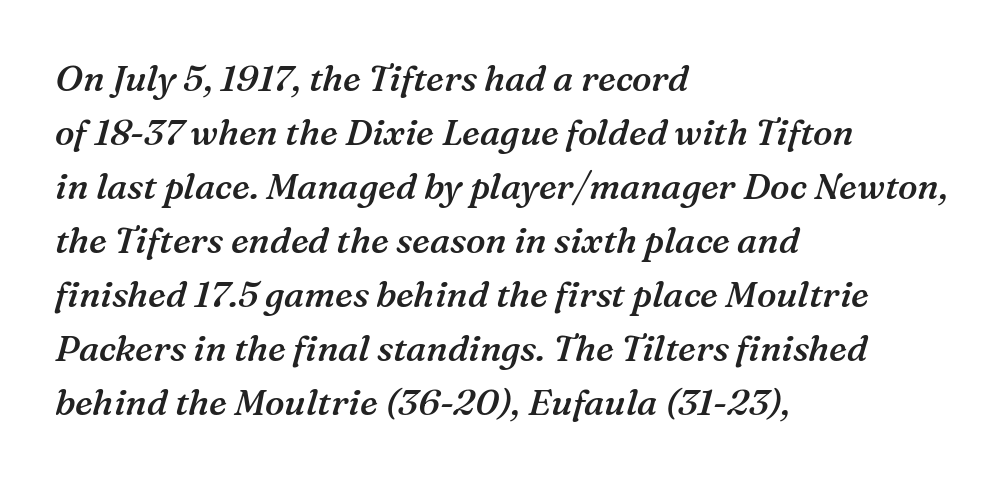
Leading matches the norm, producing a regular column. A fair bit of extra ink — the face is semibold, not bold. Each word holds together tightly as a unit, with standard inter-letter gaps. A typesetter would mark this as italic. Here the designer chose a conventional face with non-uniform glyph widths.
